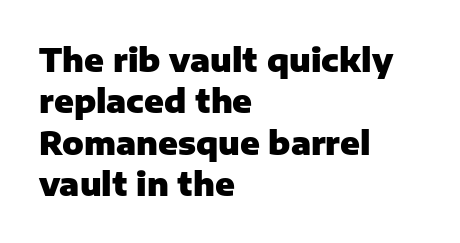
The image shows 32 px heavy sans-serif type, upright; set left-aligned, normal line spacing (1.29x), normal letter spacing, not underlined; low stroke contrast and a medium x-height.
